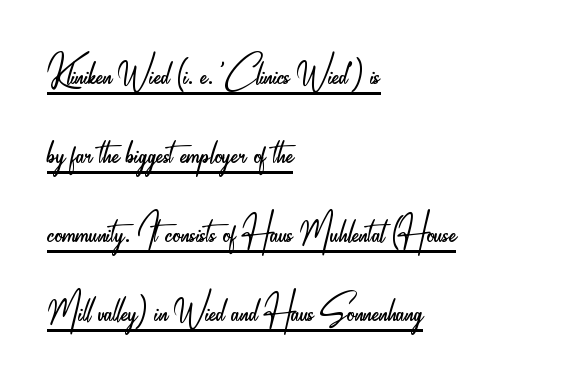
Q: Is the text bold? A: No.
Q: Is the text italic (slanted)? A: Yes.
Q: Is the typeface a serif or a sans-serif typeface? A: Sans-serif.
Q: Is the text underlined? A: Yes.
Q: How is the paragraph aligned? A: Left-aligned.
Q: Is the spacing between letters normal or unusually wide? A: Normal.
Q: Is the spacing between lines tight, normal or loose? A: Normal.
Q: Width (condensed, normal, or wide)? A: Condensed.
Q: Stroke contrast? A: Low.
Q: x-height? A: Small.
Q: Monospaced? A: No.
